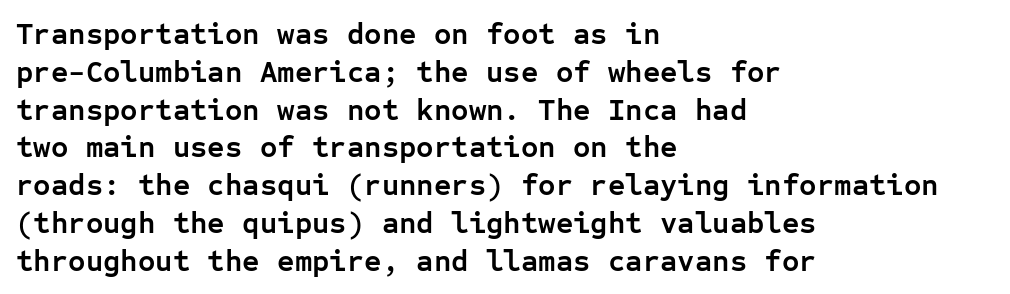
Q: Is the text bold? A: Yes.
Q: Is the text italic (slanted)? A: No, it is upright.
Q: Is the typeface a serif or a sans-serif typeface? A: Sans-serif.
Q: Is the text underlined? A: No.
Q: How is the paragraph aligned? A: Left-aligned.
Q: Is the spacing between letters normal or unusually wide? A: Normal.
Q: Is the spacing between lines tight, normal or loose? A: Normal.
Q: Width (condensed, normal, or wide)? A: Normal.
Q: Stroke contrast? A: Low.
Q: x-height? A: Medium.
Q: Monospaced? A: Yes.
